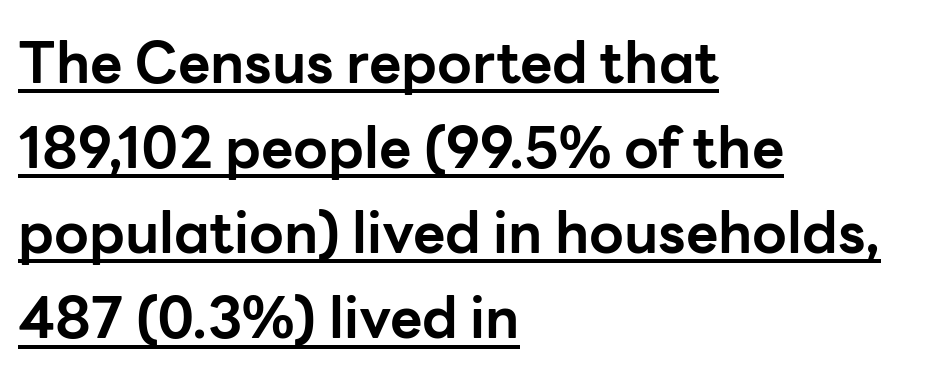
Q: Is the text bold? A: Yes.
Q: Is the text italic (slanted)? A: No, it is upright.
Q: Is the typeface a serif or a sans-serif typeface? A: Sans-serif.
Q: Is the text underlined? A: Yes.
Q: How is the paragraph aligned? A: Left-aligned.
Q: Is the spacing between letters normal or unusually wide? A: Normal.
Q: Is the spacing between lines tight, normal or loose? A: Normal.
Q: Width (condensed, normal, or wide)? A: Normal.
Q: Stroke contrast? A: Low.
Q: x-height? A: Medium.
Q: Monospaced? A: No.
